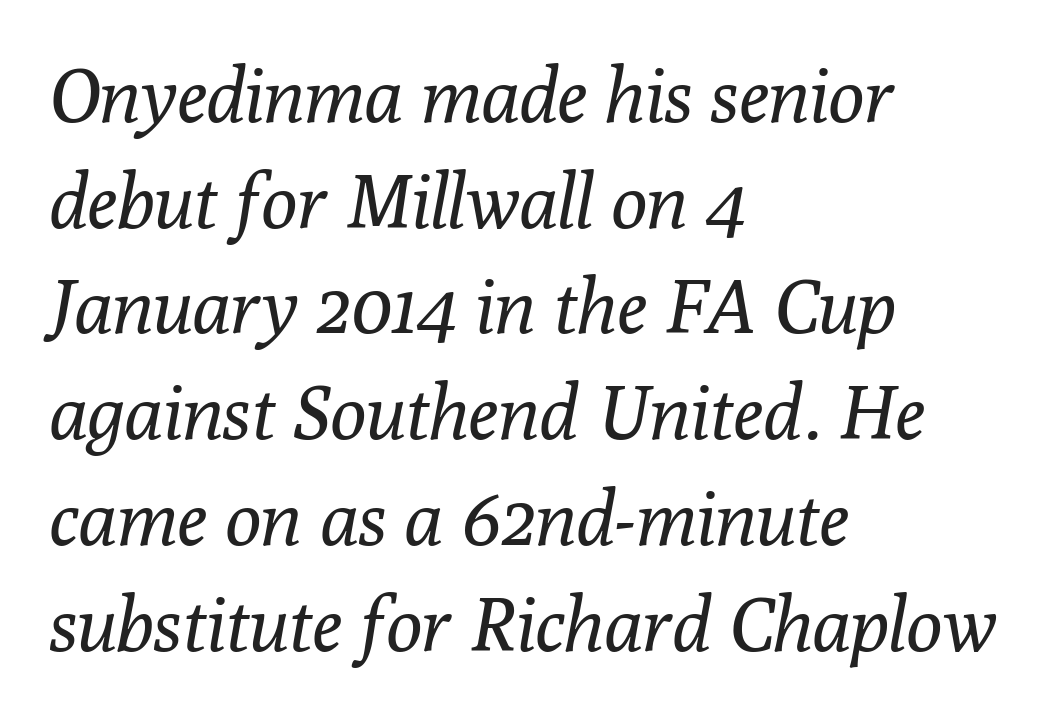
The image shows 75 px regular-weight serif type, italic (leaning right); set left-aligned, normal line spacing (1.41x), normal letter spacing, not underlined; low stroke contrast and a medium x-height.
